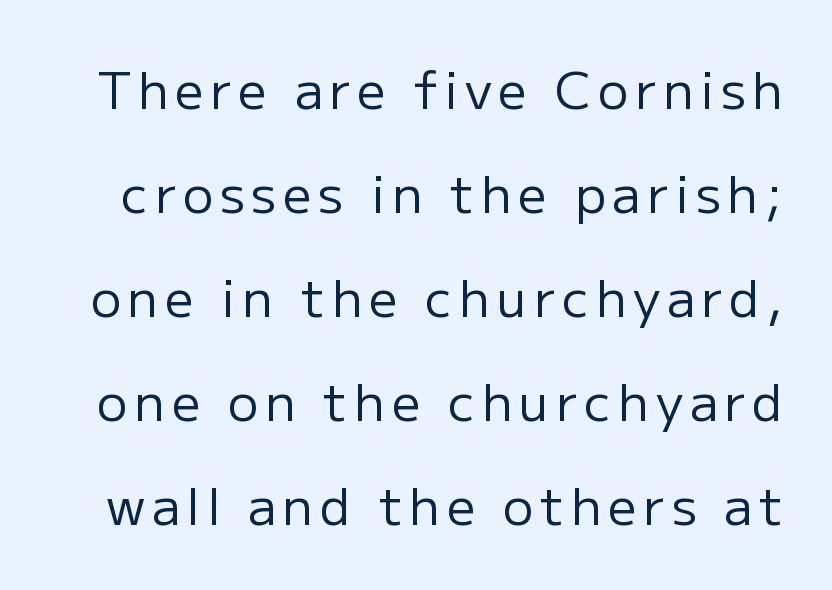
Designer's note — italics off, roman on. Font category for this specimen: sans-serif. Summary of vertical rhythm: relaxed, with wide interline spacing. Think of a printed novel: that variable character pitch is what you see here. Beneath every word, the page is bare.
